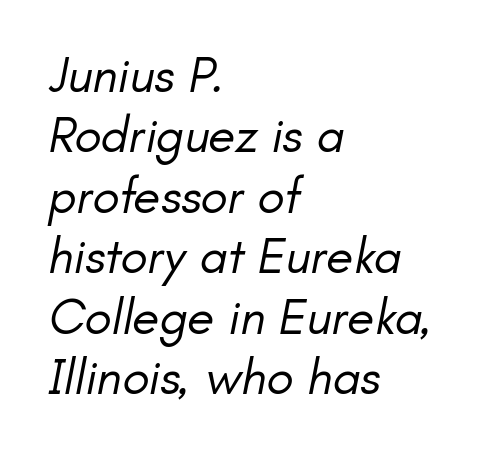
This rendering uses left alignment, leaving the right contour irregular. Is this a heavy cut? Hardly; it is regular or lighter. Descender tails drop into unmarked territory. The specimen reads as italic at a glance.
